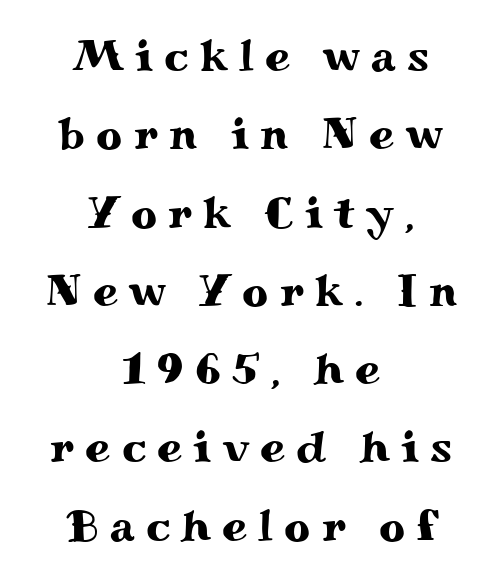
The image shows 45 px wide serif type, upright; set centered, line spacing 1.74x, unusually wide letter spacing (+0.25 em), not underlined; medium stroke contrast and a small x-height.
